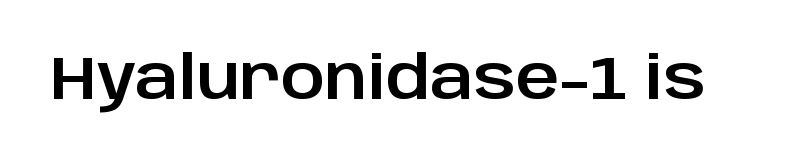
Spacing verdict: proportional, widths tailored to each character. Serifs: no, the terminals of the letterforms are clean. Between one letter and the next there's only the usual sliver of space. Has an underline been added? It has not. The lettering holds an erect, upright posture throughout.
